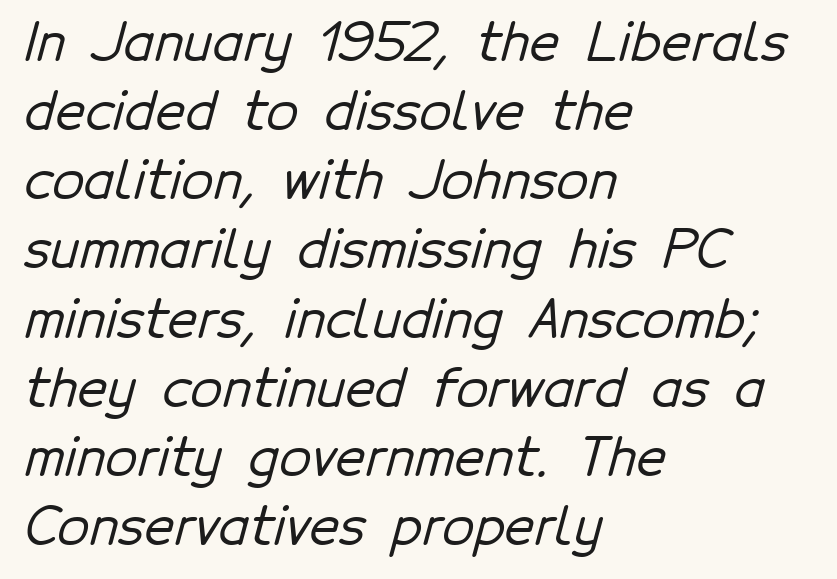
Looks like regular typesetting: each glyph gets only the width it needs. Evenly set lines give the paragraph a standard silhouette. Check the space under the baseline: it is left empty. The designer went with a sans here, leaving each stem footless.
